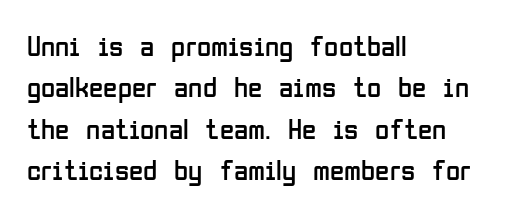
The image shows 29 px regular-weight, condensed sans-serif type, upright; set left-aligned, normal line spacing (1.43x), normal letter spacing, not underlined; low stroke contrast and a medium x-height.
